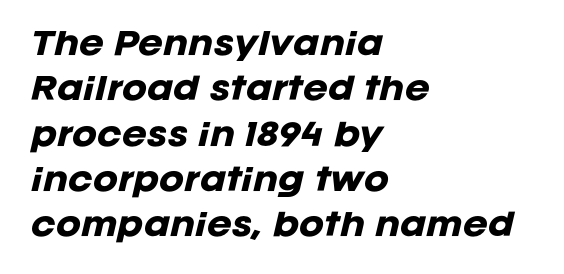
A typesetter would call this zero additional tracking. The axis of the letterforms is tilted away from vertical. Students, this is bold: see how much ink each stroke carries. Note the varied advance widths — an 'i' is clearly narrower than an 'm'.
